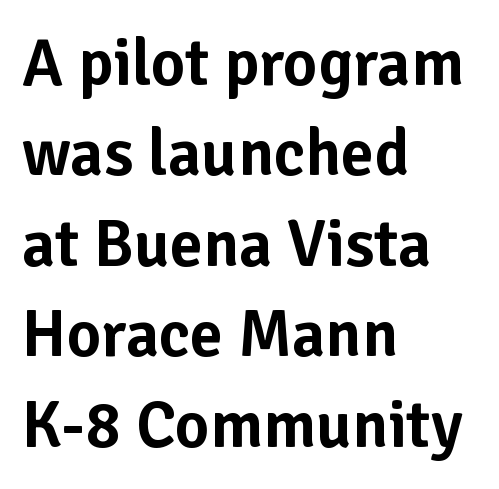
Q: Is the text italic (slanted)? A: No, it is upright.
Q: Is the typeface a serif or a sans-serif typeface? A: Sans-serif.
Q: Is the text underlined? A: No.
Q: How is the paragraph aligned? A: Left-aligned.
Q: Is the spacing between letters normal or unusually wide? A: Normal.
Q: Is the spacing between lines tight, normal or loose? A: Normal.
Q: Width (condensed, normal, or wide)? A: Normal.
Q: Stroke contrast? A: Low.
Q: x-height? A: Medium.
Q: Monospaced? A: No.
